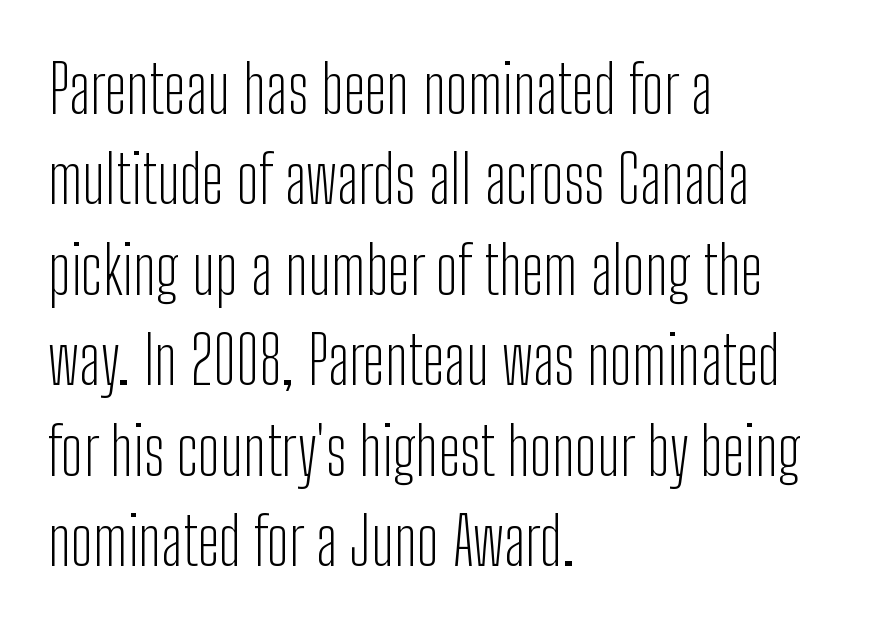
Q: Is the text bold? A: No.
Q: Is the text italic (slanted)? A: No, it is upright.
Q: Is the typeface a serif or a sans-serif typeface? A: Sans-serif.
Q: Is the text underlined? A: No.
Q: How is the paragraph aligned? A: Left-aligned.
Q: Is the spacing between letters normal or unusually wide? A: Normal.
Q: Is the spacing between lines tight, normal or loose? A: Normal.
Q: Width (condensed, normal, or wide)? A: Condensed.
Q: Stroke contrast? A: Low.
Q: x-height? A: Medium.
Q: Monospaced? A: No.
